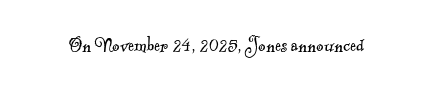
{"bold": "no", "underline": "no", "letter_spacing": "normal", "letter_spacing_em": 0.0, "glyph_px": 22}
